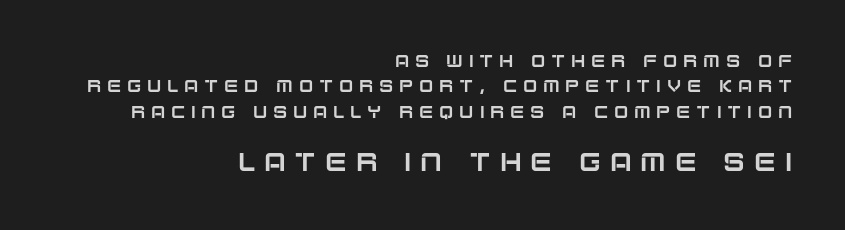
Q: Is the text italic (slanted)? A: No, it is upright.
Q: Is the text underlined? A: No.
Q: How is the paragraph aligned? A: Right-aligned.
Q: Is the spacing between letters normal or unusually wide? A: Unusually wide.
Q: Is the spacing between lines tight, normal or loose? A: Normal.
Q: Which block of text is set in a larger size, the first (top) or the second (bottom)? A: The second (bottom) one.
